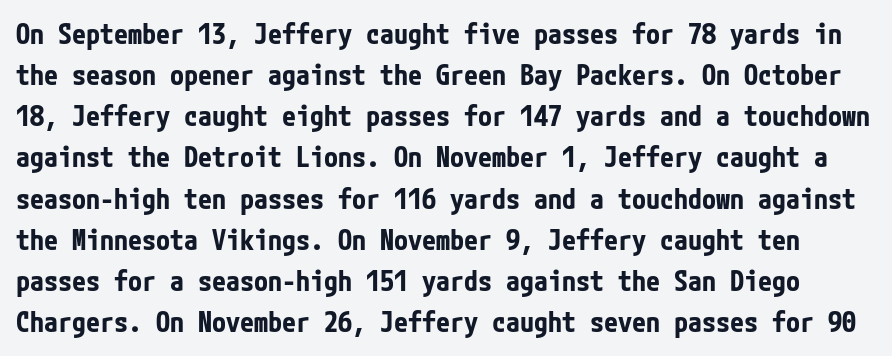
Q: Is the text bold? A: Yes.
Q: Is the text italic (slanted)? A: No, it is upright.
Q: Is the typeface a serif or a sans-serif typeface? A: Sans-serif.
Q: Is the text underlined? A: No.
Q: Is the spacing between letters normal or unusually wide? A: Normal.
Q: Is the spacing between lines tight, normal or loose? A: Normal.
Q: Width (condensed, normal, or wide)? A: Condensed.
Q: Stroke contrast? A: Low.
Q: x-height? A: Medium.
